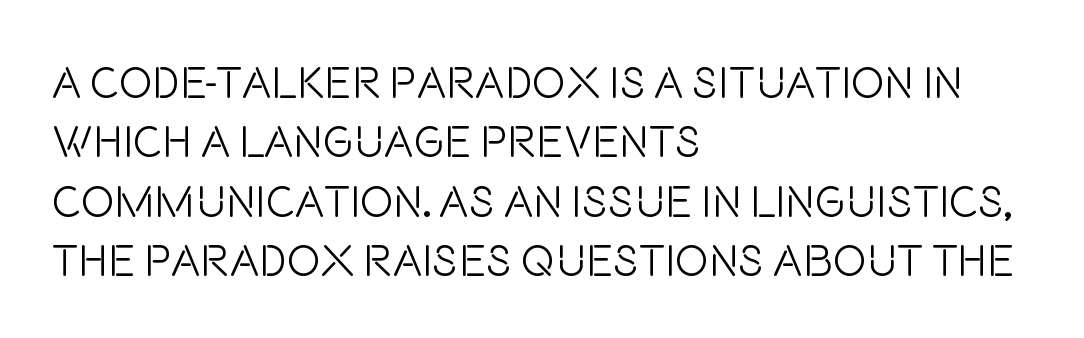
The image shows 45 px light, condensed sans-serif type, upright; set left-aligned, normal line spacing (1.32x), normal letter spacing, not underlined; low stroke contrast and a large x-height.
